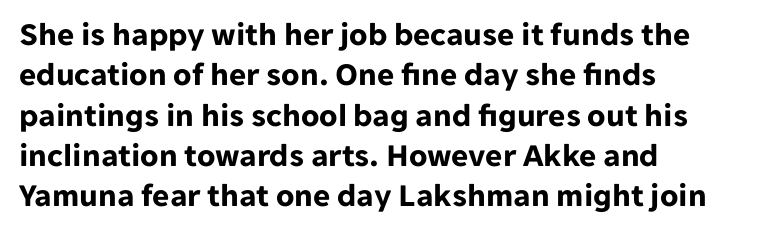
{"serif": "no", "italic": "no", "bold": "yes", "weight": "bold", "width": "normal", "stroke_contrast": "low", "x_height": "medium", "monospaced": "no", "underline": "no", "align": "left", "line_spacing_ratio": 1.22, "letter_spacing": "normal", "letter_spacing_em": 0.0, "glyph_px": 33}
